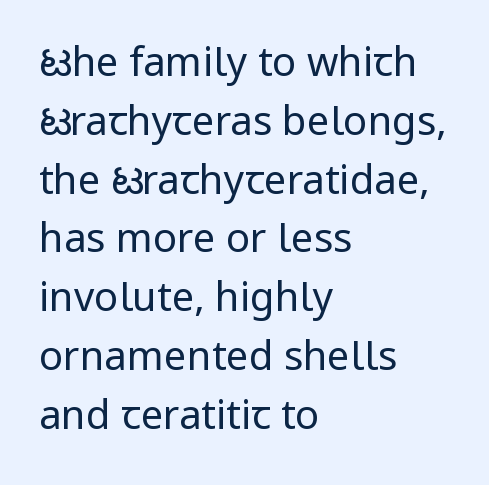
The image shows 40 px regular-weight sans-serif type, upright; set left-aligned, normal line spacing (1.47x), normal letter spacing, not underlined; low stroke contrast and a medium x-height.
